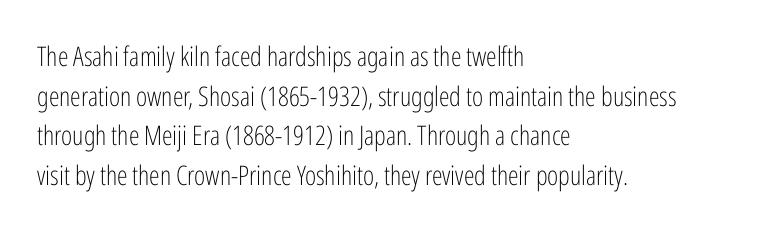
Q: Is the text bold? A: No.
Q: Is the text italic (slanted)? A: No, it is upright.
Q: Is the text underlined? A: No.
Q: How is the paragraph aligned? A: Left-aligned.
Q: Is the spacing between letters normal or unusually wide? A: Normal.
Q: Is the spacing between lines tight, normal or loose? A: Normal.
